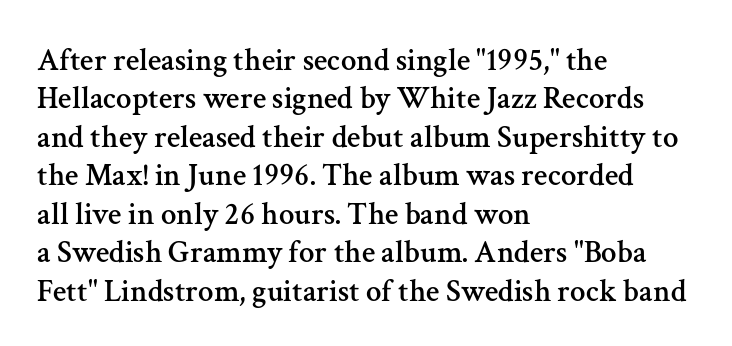
Q: Is the text italic (slanted)? A: No, it is upright.
Q: Is the typeface a serif or a sans-serif typeface? A: Serif.
Q: Is the text underlined? A: No.
Q: How is the paragraph aligned? A: Left-aligned.
Q: Is the spacing between letters normal or unusually wide? A: Normal.
Q: Width (condensed, normal, or wide)? A: Normal.
Q: Stroke contrast? A: Medium.
Q: x-height? A: Medium.
Q: Monospaced? A: No.
